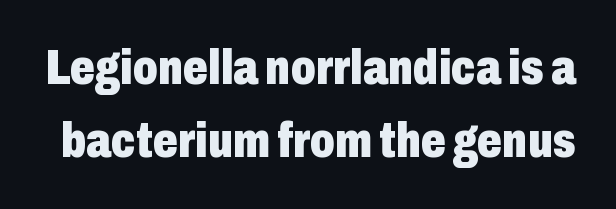
Q: Is the text bold? A: Yes.
Q: Is the text italic (slanted)? A: No, it is upright.
Q: Is the typeface a serif or a sans-serif typeface? A: Sans-serif.
Q: Is the text underlined? A: No.
Q: Is the spacing between letters normal or unusually wide? A: Normal.
Q: Is the spacing between lines tight, normal or loose? A: Normal.
Q: Width (condensed, normal, or wide)? A: Condensed.
Q: Stroke contrast? A: Low.
Q: x-height? A: Medium.
Q: Monospaced? A: No.
